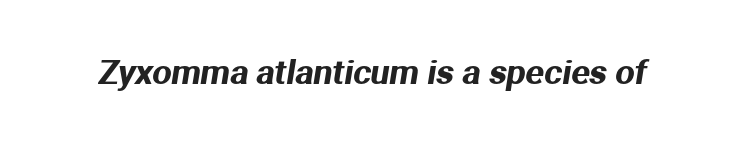
The image shows 34 px sans-serif type; set normal letter spacing, not underlined; medium stroke contrast and a medium x-height.
